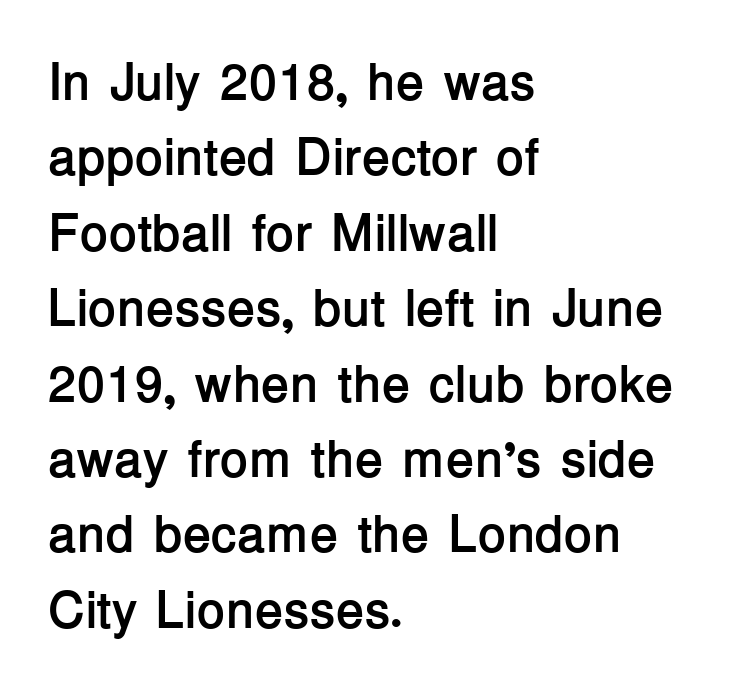
Q: Is the text bold? A: Yes.
Q: Is the text italic (slanted)? A: No, it is upright.
Q: Is the typeface a serif or a sans-serif typeface? A: Sans-serif.
Q: Is the text underlined? A: No.
Q: How is the paragraph aligned? A: Left-aligned.
Q: Is the spacing between letters normal or unusually wide? A: Normal.
Q: Is the spacing between lines tight, normal or loose? A: Normal.
Q: Width (condensed, normal, or wide)? A: Normal.
Q: Stroke contrast? A: Low.
Q: x-height? A: Medium.
Q: Monospaced? A: No.
